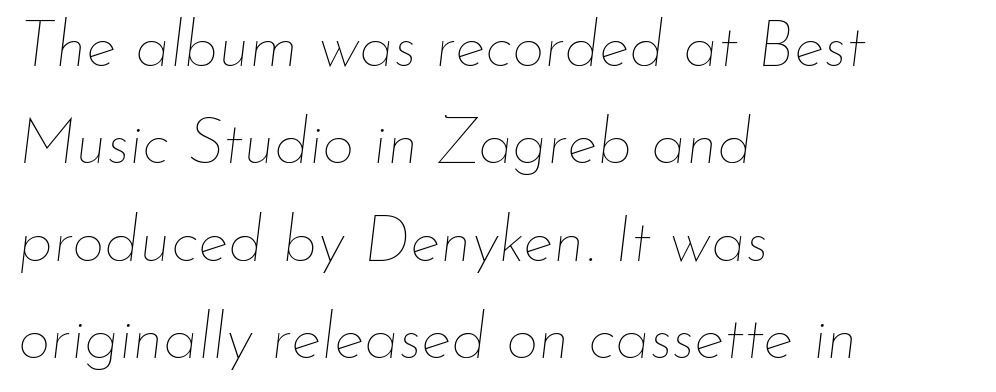
{"italic": "yes", "lean": "right", "slant_degrees": 7, "bold": "no", "weight": "thin", "width": "normal", "stroke_contrast": "low", "x_height": "small", "monospaced": "no", "underline": "no", "align": "left", "line_spacing": "normal", "line_spacing_ratio": 1.52, "letter_spacing": "normal", "letter_spacing_em": 0.0, "glyph_px": 64}
